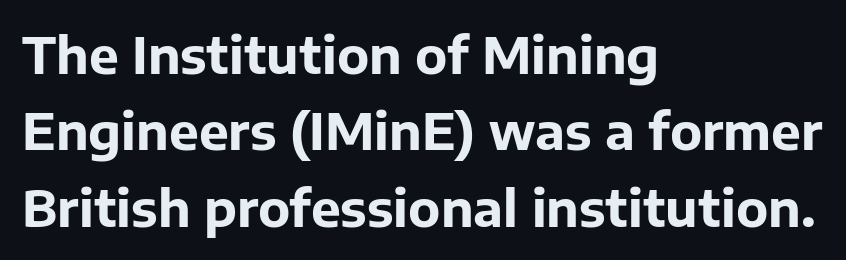
Q: Is the text bold? A: Yes.
Q: Is the text italic (slanted)? A: No, it is upright.
Q: Is the typeface a serif or a sans-serif typeface? A: Sans-serif.
Q: Is the text underlined? A: No.
Q: How is the paragraph aligned? A: Left-aligned.
Q: Is the spacing between letters normal or unusually wide? A: Normal.
Q: Is the spacing between lines tight, normal or loose? A: Normal.
Q: Width (condensed, normal, or wide)? A: Normal.
Q: Stroke contrast? A: Low.
Q: x-height? A: Medium.
Q: Monospaced? A: No.
